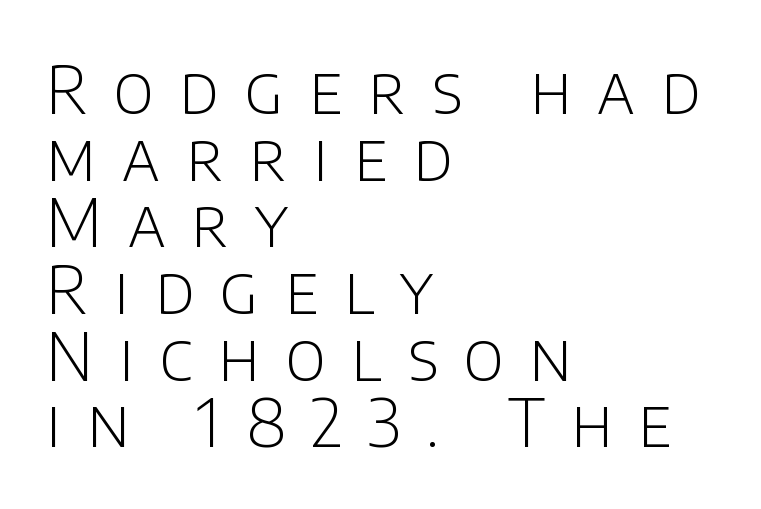
The image shows 66 px light sans-serif type, upright; set left-aligned, tight line spacing (1.01x), unusually wide letter spacing (+0.39 em), not underlined; low stroke contrast and a large x-height.
